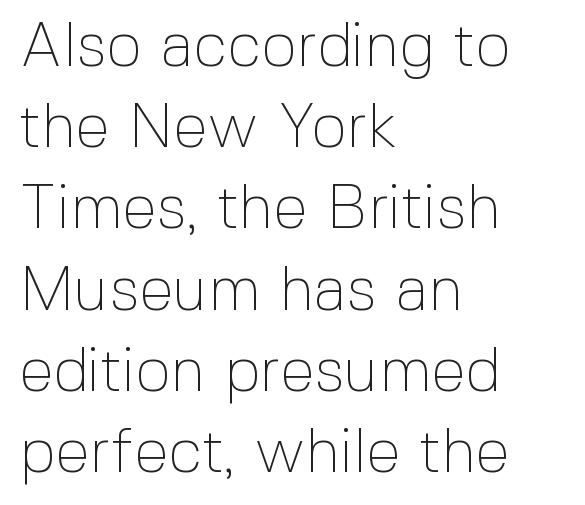
Letter spacing: default. A typesetter would label this face a sans. Baseline-to-baseline distance is the conventional proportion of letter height. Notice how the passage keeps a crisp vertical edge on the left only. You could not count columns in this text — the font is proportionally spaced. The strip under each line holds only bare page.
